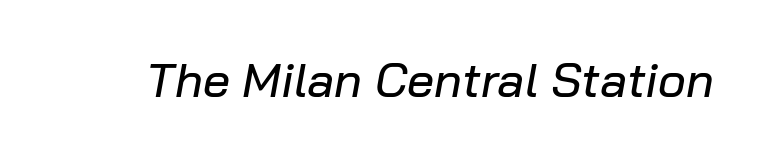
The image shows 48 px text type, italic (leaning right); set normal letter spacing, not underlined; low stroke contrast and a medium x-height.
